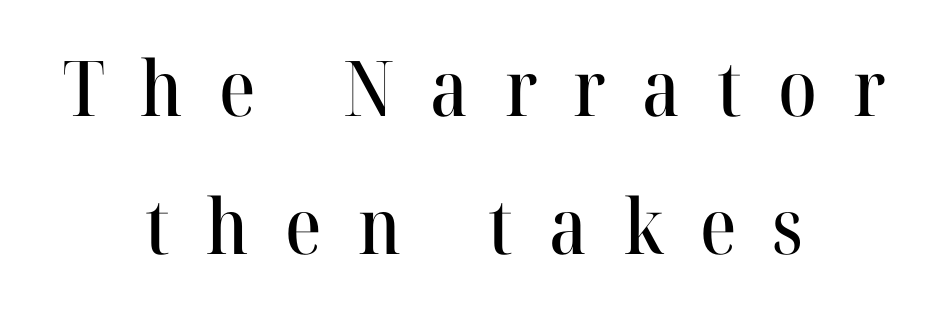
Q: Is the text italic (slanted)? A: No, it is upright.
Q: Is the typeface a serif or a sans-serif typeface? A: Serif.
Q: Is the text underlined? A: No.
Q: How is the paragraph aligned? A: Centered.
Q: Is the spacing between letters normal or unusually wide? A: Unusually wide.
Q: Width (condensed, normal, or wide)? A: Normal.
Q: Stroke contrast? A: High.
Q: x-height? A: Medium.
Q: Monospaced? A: No.
